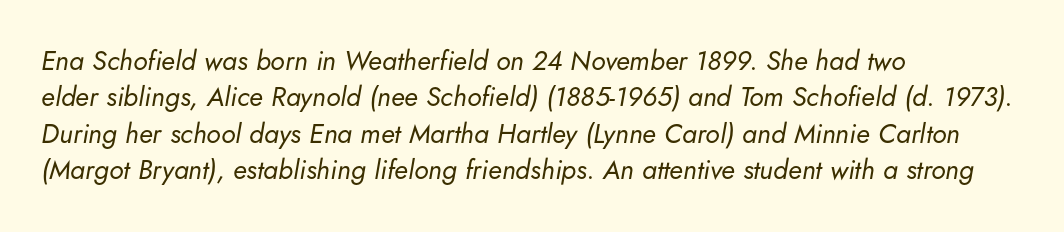
The vertical gap from one line to the next is medium. Here the glyphs are tracked normally, forming tight word shapes. Stems and bowls with no extra thickness — not bold. Designer's note — italics engaged.
